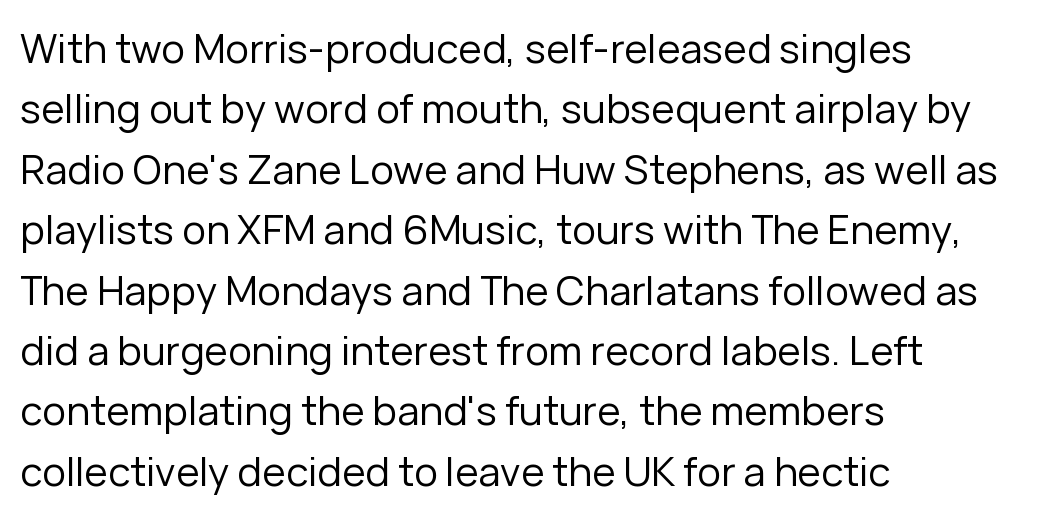
Compared with a centered layout, this one pins lines to the left instead. The glyphs in this specimen are sans serif. Plain, unruled lines of type. How are the letters spaced? Ordinarily, with no added tracking. Do the characters align in a grid? No, the font is proportional. The letters look calm and open, with moderate or lighter stems.
